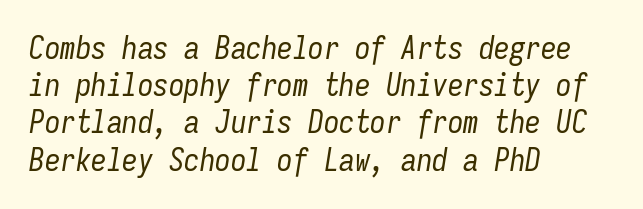
Q: Is the text bold? A: No.
Q: Is the text italic (slanted)? A: Yes, it leans right by about 9 degrees.
Q: Is the text underlined? A: No.
Q: How is the paragraph aligned? A: Left-aligned.
Q: Is the spacing between letters normal or unusually wide? A: Normal.
Q: Width (condensed, normal, or wide)? A: Condensed.
Q: Stroke contrast? A: Low.
Q: x-height? A: Medium.
Q: Monospaced? A: Yes.
